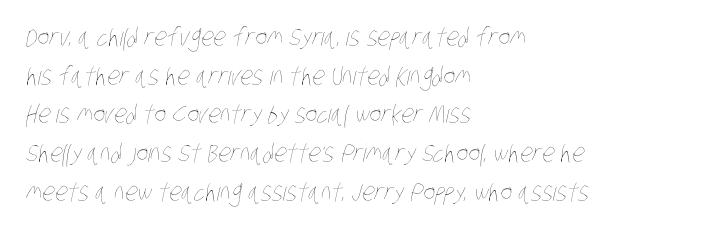
The image shows 25 px text type; set left-aligned, normal line spacing (1.55x), normal letter spacing, not underlined.
